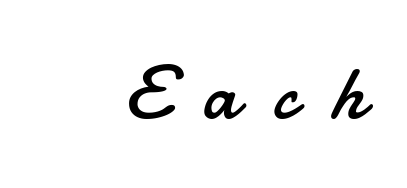
{"serif": "no", "bold": "no", "weight": "regular", "width": "normal", "stroke_contrast": "low", "x_height": "small", "monospaced": "no", "underline": "no", "align": "right", "letter_spacing": "wide", "letter_spacing_em": 0.47, "glyph_px": 75}
